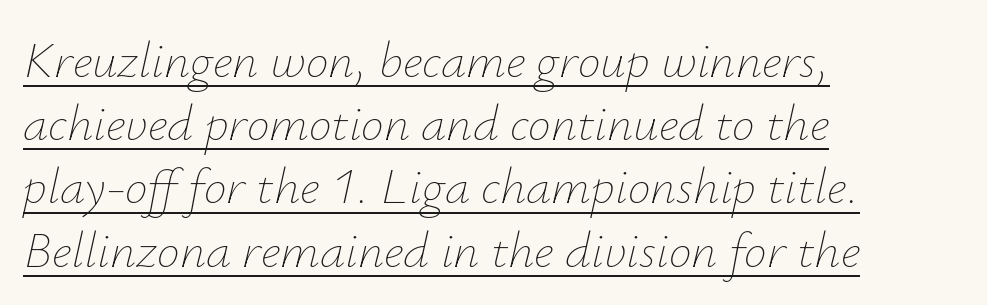
The image shows 51 px thin type, italic (leaning right); set left-aligned, line spacing 1.24x, normal letter spacing, underlined; low stroke contrast and a small x-height.
